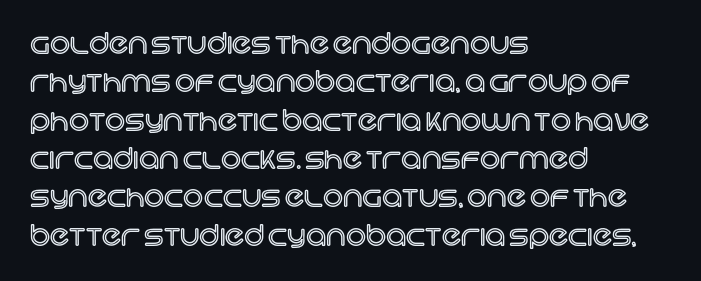
Clear beneath every line of the passage. The rendering uses natural spacing where letterforms have individual widths. These lines are set flush left with a ragged right edge. The gaps between neighbouring characters are ordinary and unremarkable.
